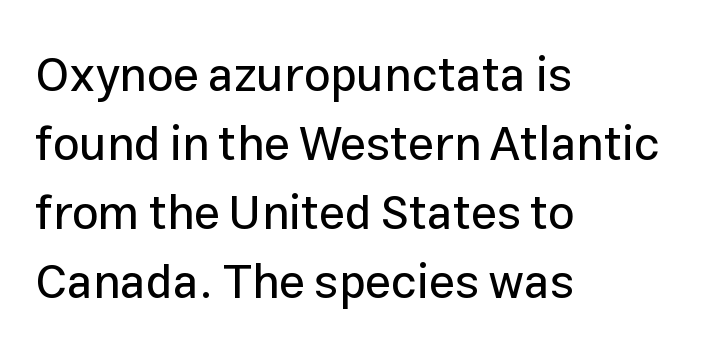
Q: Is the text italic (slanted)? A: No, it is upright.
Q: Is the typeface a serif or a sans-serif typeface? A: Sans-serif.
Q: Is the text underlined? A: No.
Q: How is the paragraph aligned? A: Left-aligned.
Q: Is the spacing between letters normal or unusually wide? A: Normal.
Q: Is the spacing between lines tight, normal or loose? A: Normal.
Q: Width (condensed, normal, or wide)? A: Normal.
Q: Stroke contrast? A: Low.
Q: x-height? A: Medium.
Q: Monospaced? A: No.
